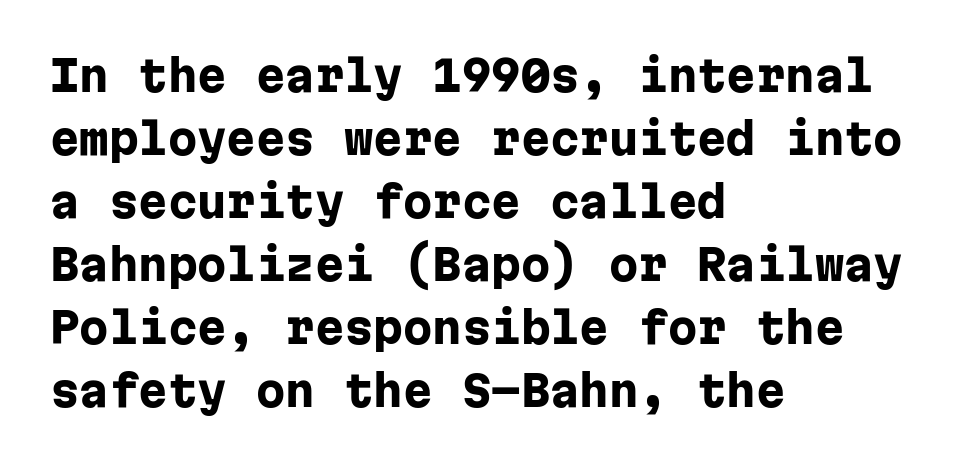
The typesetter chose a ragged-right arrangement here. Note: no serifs on the glyphs. The specimen omits any rule beneath the text block's lines. This sample has the even, mechanical cadence of fixed-width lettering.
